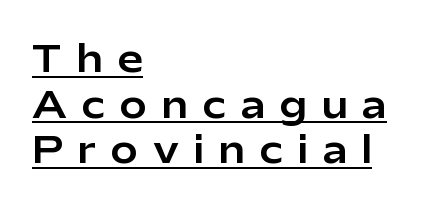
The image shows 36 px sans-serif type, upright; set left-aligned, normal line spacing (1.27x), unusually wide letter spacing (+0.42 em), underlined; low stroke contrast and a medium x-height.
